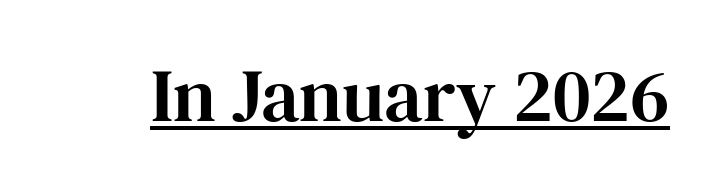
Q: Is the text italic (slanted)? A: No, it is upright.
Q: Is the typeface a serif or a sans-serif typeface? A: Serif.
Q: Is the text underlined? A: Yes.
Q: Is the spacing between letters normal or unusually wide? A: Normal.
Q: Width (condensed, normal, or wide)? A: Normal.
Q: Stroke contrast? A: High.
Q: x-height? A: Medium.
Q: Monospaced? A: No.
